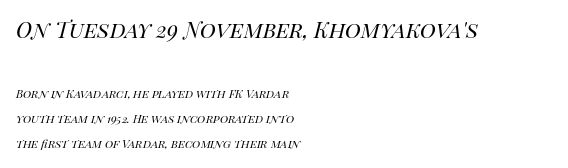
Q: Is the text bold? A: No.
Q: Is the text italic (slanted)? A: Yes, it leans right by about 14 degrees.
Q: Is the text underlined? A: No.
Q: How is the paragraph aligned? A: Left-aligned.
Q: Is the spacing between letters normal or unusually wide? A: Normal.
Q: Which block of text is set in a larger size, the first (top) or the second (bottom)? A: The first (top) one.
